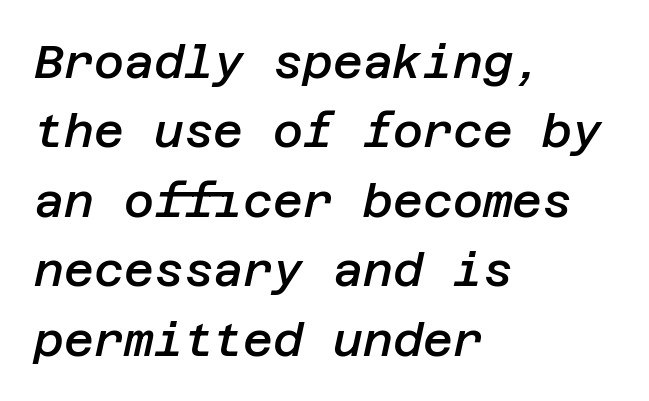
{"italic": "yes", "lean": "right", "slant_degrees": 12, "bold": "semi", "weight": "semibold", "width": "normal", "stroke_contrast": "low", "x_height": "large", "underline": "no", "align": "left", "line_spacing": "normal", "line_spacing_ratio": 1.51, "letter_spacing": "normal", "letter_spacing_em": 0.0, "glyph_px": 46}
